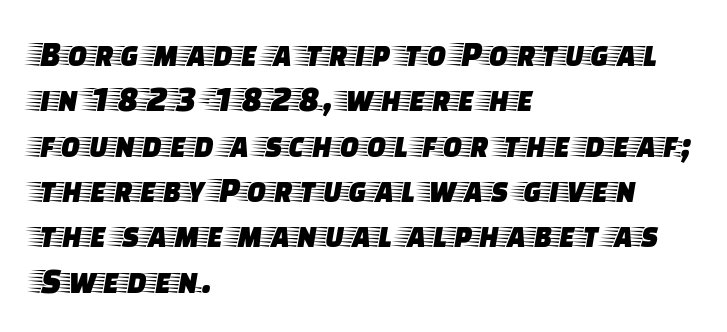
Q: Is the text italic (slanted)? A: Yes.
Q: Is the typeface a serif or a sans-serif typeface? A: Serif.
Q: Is the text underlined? A: No.
Q: How is the paragraph aligned? A: Left-aligned.
Q: Is the spacing between letters normal or unusually wide? A: Normal.
Q: Is the spacing between lines tight, normal or loose? A: Normal.
Q: Width (condensed, normal, or wide)? A: Wide.
Q: Stroke contrast? A: Low.
Q: x-height? A: Large.
Q: Monospaced? A: No.
